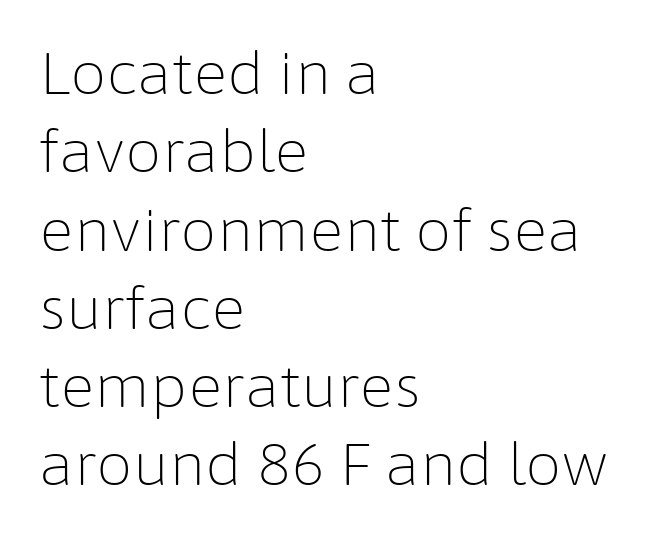
Q: Is the text bold? A: No.
Q: Is the text italic (slanted)? A: No, it is upright.
Q: Is the typeface a serif or a sans-serif typeface? A: Sans-serif.
Q: Is the text underlined? A: No.
Q: How is the paragraph aligned? A: Left-aligned.
Q: Is the spacing between letters normal or unusually wide? A: Normal.
Q: Is the spacing between lines tight, normal or loose? A: Normal.
Q: Width (condensed, normal, or wide)? A: Normal.
Q: Stroke contrast? A: Low.
Q: x-height? A: Medium.
Q: Monospaced? A: No.
